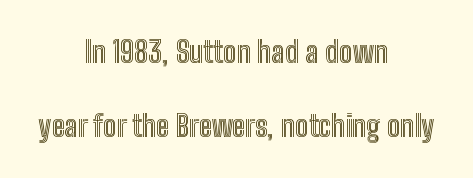
Character widths vary here, with narrow letters taking less room than wide ones. No extra tracking has been applied to these lines. A centered setting, common on invitations and titles, is used for this passage. The axis of the letterforms is exactly vertical. Horizontal bands of white between lines are thick stripes.
